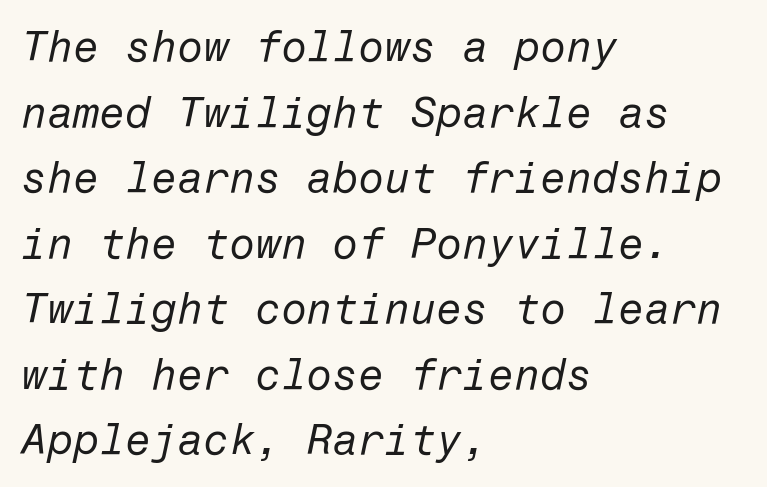
Heft: none added — not bold. This sample is left-justified, so line endings fall wherever the words run out. The gap between lines stays unmarked. Summary of vertical rhythm: regular, with standard interline spacing. The gaps between neighbouring characters are ordinary and unremarkable. The face used here has a pronounced slope to its letters.
